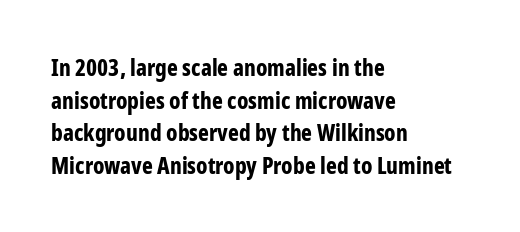
The image shows 23 px bold type, upright; set left-aligned, normal line spacing (1.42x), normal letter spacing, not underlined.
